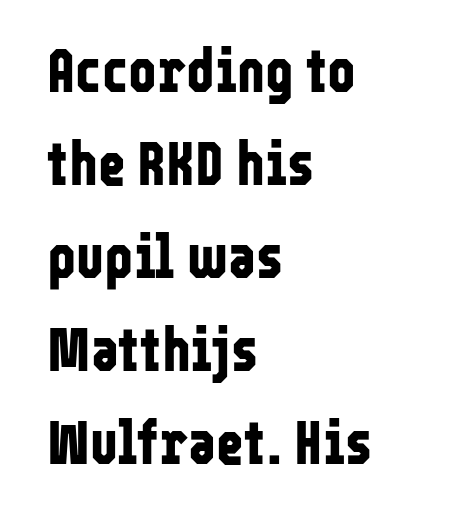
Q: Is the text bold? A: Yes.
Q: Is the text italic (slanted)? A: No, it is upright.
Q: Is the typeface a serif or a sans-serif typeface? A: Sans-serif.
Q: Is the text underlined? A: No.
Q: How is the paragraph aligned? A: Left-aligned.
Q: Is the spacing between letters normal or unusually wide? A: Normal.
Q: Is the spacing between lines tight, normal or loose? A: Normal.
Q: Width (condensed, normal, or wide)? A: Condensed.
Q: Stroke contrast? A: Low.
Q: x-height? A: Medium.
Q: Monospaced? A: No.
